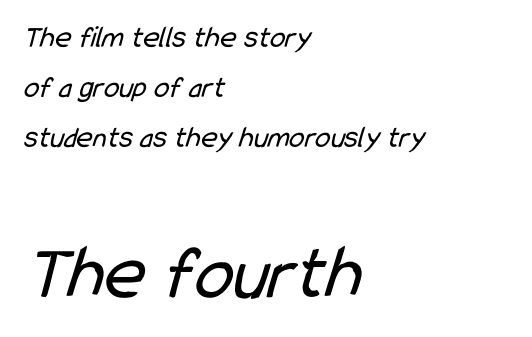
The image shows 78 px regular-weight, condensed sans-serif type; set left-aligned, normal line spacing (1.62x), normal letter spacing, not underlined; the second (bottom) block is 2.52x larger; low stroke contrast and a medium x-height.
